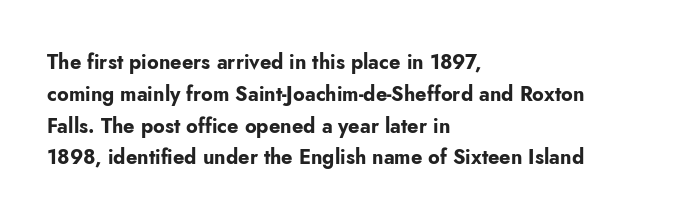
{"italic": "no", "bold": "yes", "underline": "no", "align": "left", "line_spacing": "normal", "line_spacing_ratio": 1.59, "letter_spacing": "normal", "letter_spacing_em": 0.0, "glyph_px": 20}
